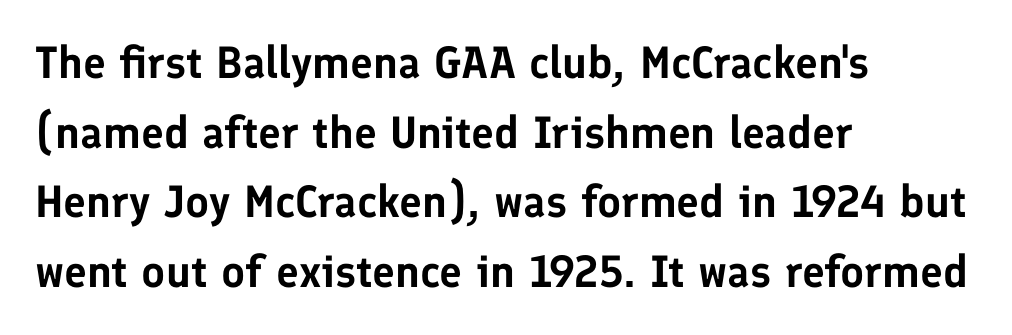
The image shows 45 px sans-serif type, upright; set left-aligned, normal line spacing (1.55x), normal letter spacing, not underlined; low stroke contrast and a medium x-height.
